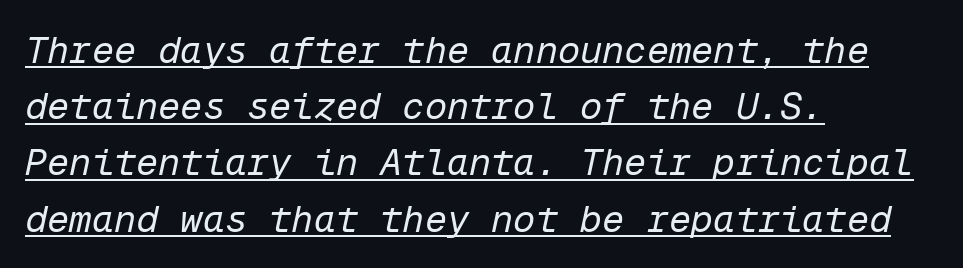
Q: Is the text bold? A: No.
Q: Is the text italic (slanted)? A: Yes, it leans right by about 12 degrees.
Q: Is the text underlined? A: Yes.
Q: How is the paragraph aligned? A: Left-aligned.
Q: Is the spacing between letters normal or unusually wide? A: Normal.
Q: Is the spacing between lines tight, normal or loose? A: Normal.
Q: Width (condensed, normal, or wide)? A: Normal.
Q: Stroke contrast? A: Low.
Q: x-height? A: Medium.
Q: Monospaced? A: Yes.
